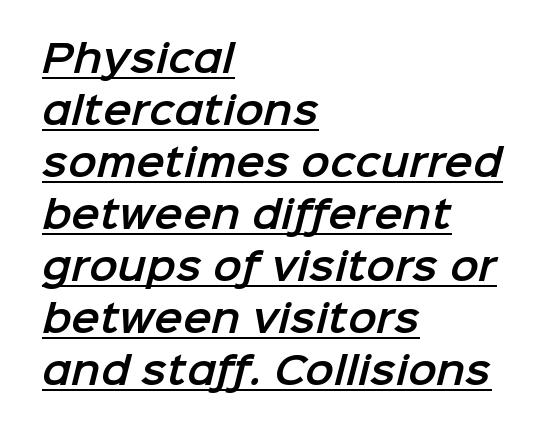
In terms of leading, this rendering sits right in the middle. Think of a printed novel: that variable character pitch is what you see here. I'd call this a sans setting — the letters go barefoot. The type is set solid horizontally, with unmodified tracking. Somebody hit Ctrl+U on this one — the words are underlined.
